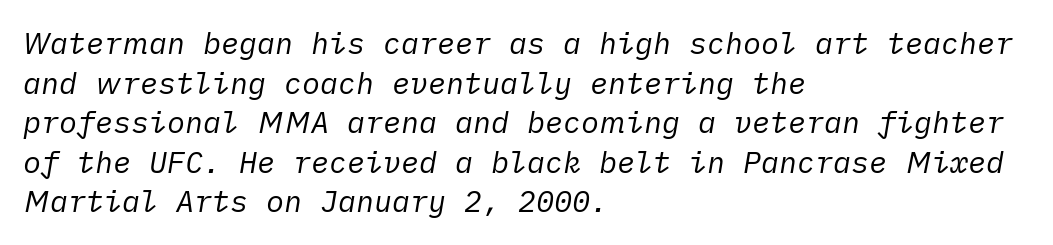
{"italic": "yes", "lean": "right", "slant_degrees": 10, "bold": "no", "weight": "regular", "width": "normal", "stroke_contrast": "low", "x_height": "medium", "underline": "no", "align": "left", "line_spacing": "normal", "line_spacing_ratio": 1.32, "letter_spacing": "normal", "letter_spacing_em": 0.0, "glyph_px": 30}
